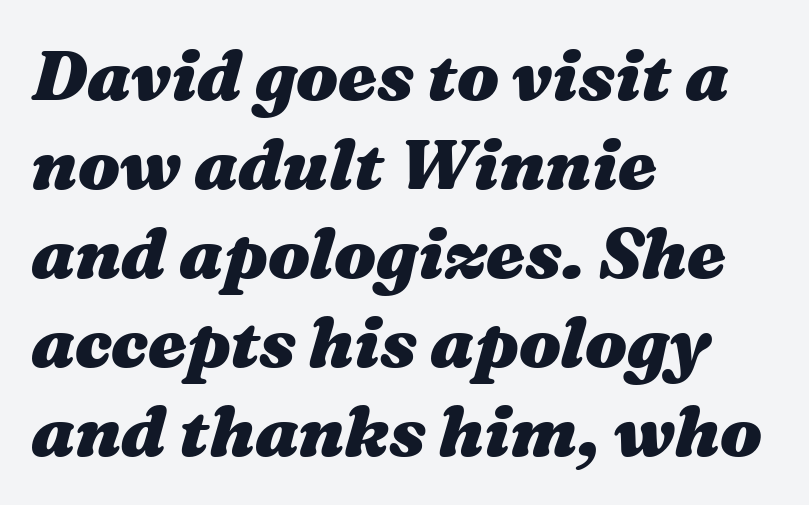
Q: Is the text bold? A: Yes.
Q: Is the text italic (slanted)? A: Yes, it leans right by about 16 degrees.
Q: Is the text underlined? A: No.
Q: How is the paragraph aligned? A: Left-aligned.
Q: Is the spacing between letters normal or unusually wide? A: Normal.
Q: Is the spacing between lines tight, normal or loose? A: Normal.
Q: Width (condensed, normal, or wide)? A: Wide.
Q: Stroke contrast? A: Medium.
Q: x-height? A: Medium.
Q: Monospaced? A: No.
